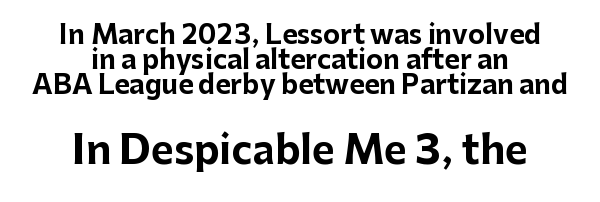
The image shows 39 px bold sans-serif type, upright; set centered, tight line spacing (0.96x), normal letter spacing, not underlined; the second (bottom) block is 1.5x larger; low stroke contrast and a medium x-height.
